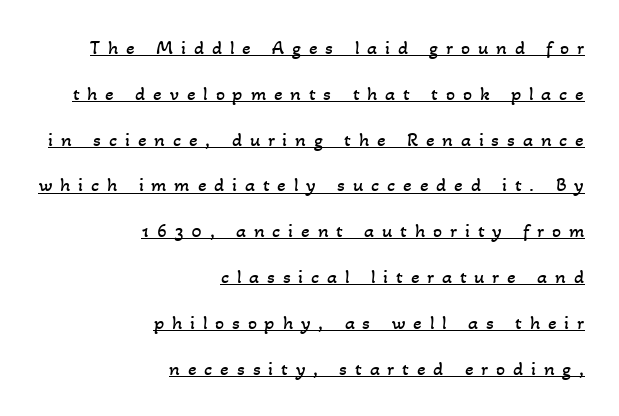
{"bold": "no", "underline": "yes", "align": "right", "line_spacing": "loose", "line_spacing_ratio": 2.29, "letter_spacing": "wide", "letter_spacing_em": 0.39, "glyph_px": 20}
